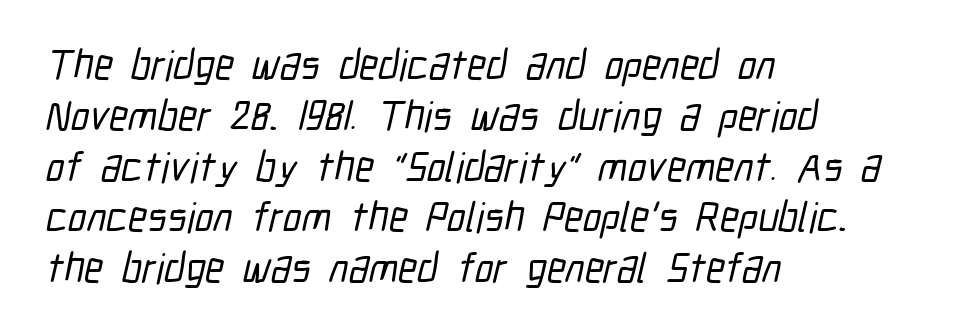
Q: Is the typeface a serif or a sans-serif typeface? A: Sans-serif.
Q: Is the text underlined? A: No.
Q: How is the paragraph aligned? A: Left-aligned.
Q: Is the spacing between letters normal or unusually wide? A: Normal.
Q: Width (condensed, normal, or wide)? A: Condensed.
Q: Stroke contrast? A: Low.
Q: x-height? A: Medium.
Q: Monospaced? A: No.
